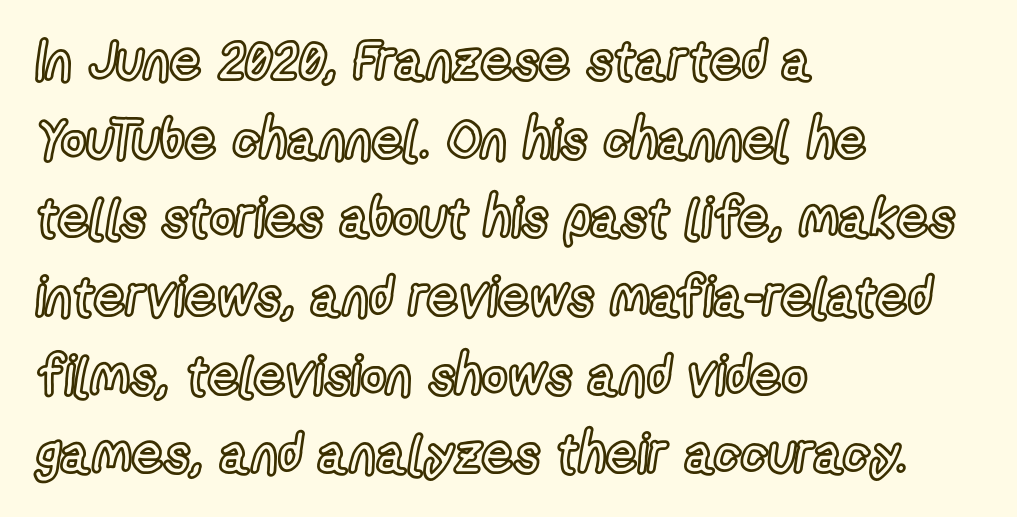
{"width": "condensed", "x_height": "medium", "monospaced": "no", "underline": "no", "align": "left", "line_spacing": "normal", "line_spacing_ratio": 1.43, "letter_spacing": "normal", "letter_spacing_em": 0.0, "glyph_px": 55}
